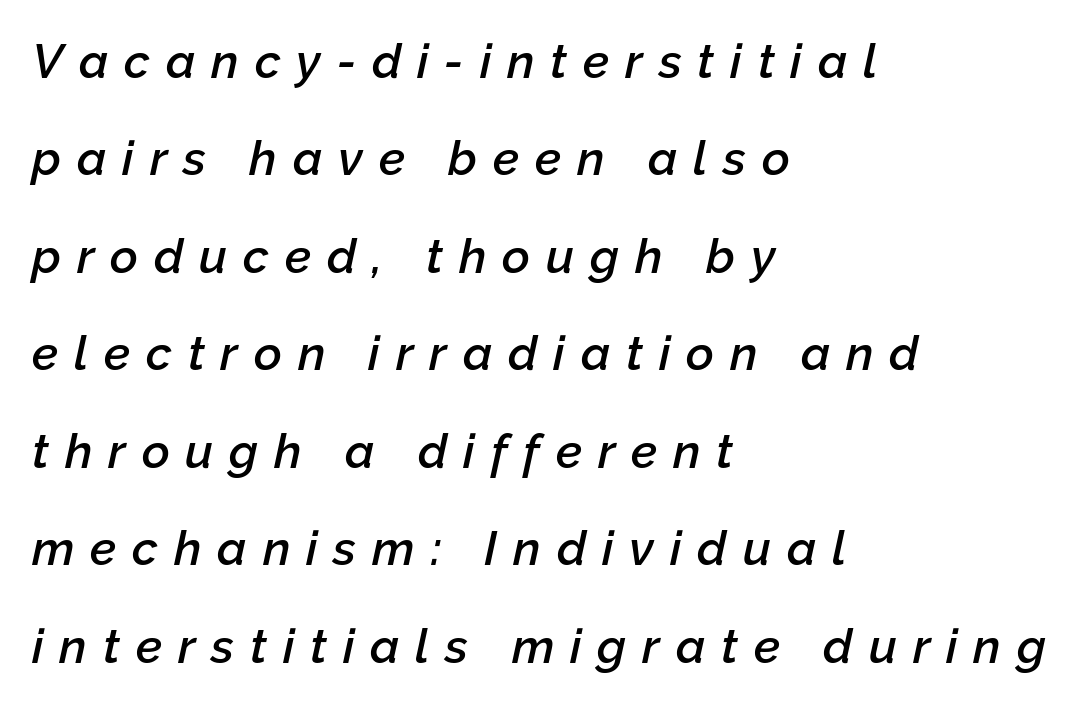
Q: Is the text bold? A: Semi-bold.
Q: Is the text italic (slanted)? A: Yes, it leans right by about 12 degrees.
Q: Is the text underlined? A: No.
Q: How is the paragraph aligned? A: Left-aligned.
Q: Is the spacing between letters normal or unusually wide? A: Unusually wide.
Q: Is the spacing between lines tight, normal or loose? A: Loose.
Q: Width (condensed, normal, or wide)? A: Normal.
Q: Stroke contrast? A: Low.
Q: x-height? A: Medium.
Q: Monospaced? A: No.
